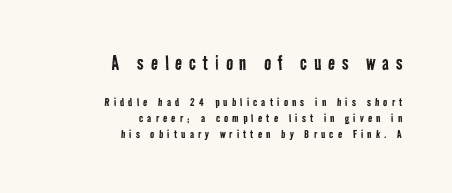
The tracking jumps out immediately: characters are airy and widely separated. Clear beneath every line of the passage. You could barely slide anything between these rows. Large over small — that's the arrangement of the two blocks here. Weight: not bold — regular or lighter.
